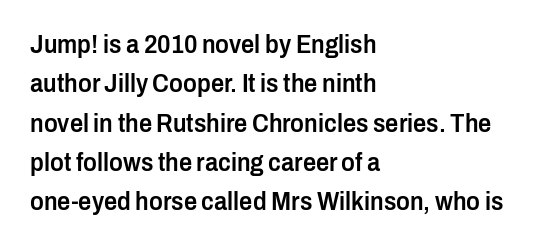
{"italic": "no", "bold": "semi", "underline": "no", "align": "left", "line_spacing": "normal", "line_spacing_ratio": 1.51, "letter_spacing": "normal", "letter_spacing_em": 0.0, "glyph_px": 26}
